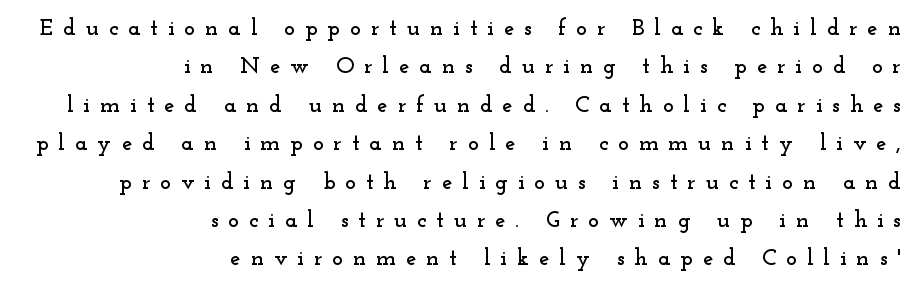
Does extra space separate the letters? Yes, quite a lot of it. What's the leading like? Ordinary, nothing unusual. Notice how the stems are strictly vertical — no italics here. Words float on clear page, feet unadorned. Line ends are locked; line starts wander.
